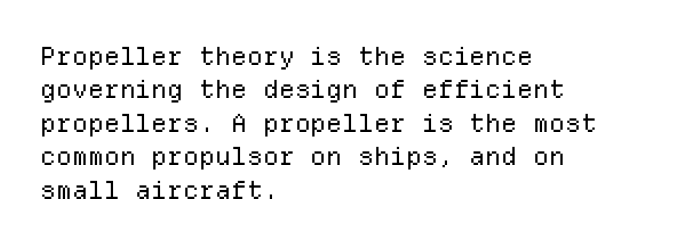
{"italic": "no", "bold": "no", "underline": "no", "align": "left", "line_spacing": "normal", "line_spacing_ratio": 1.34, "letter_spacing": "normal", "letter_spacing_em": 0.0, "glyph_px": 25}
